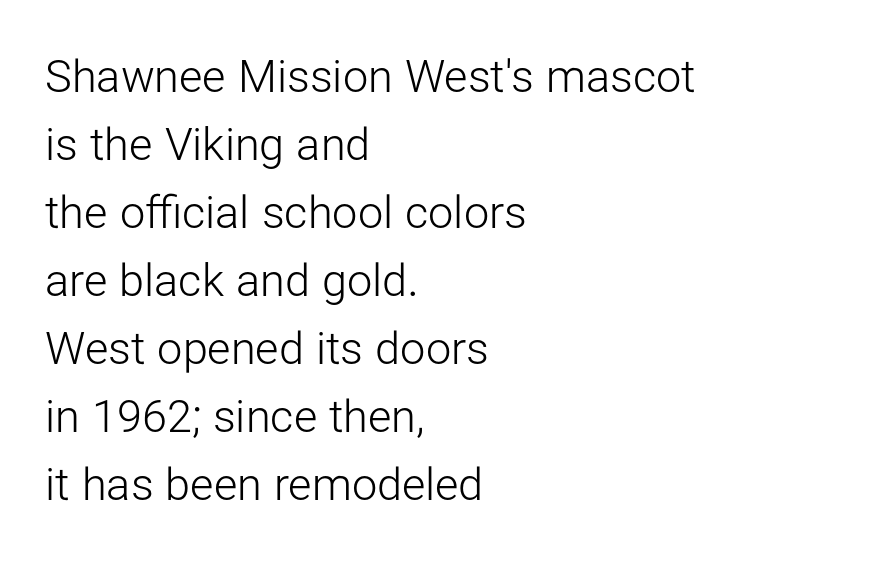
The text was rendered using a sans face with plain stroke endings. Each word holds together tightly as a unit, with standard inter-letter gaps. Each row of text sits above clean, open space. Compared with a typical body face, this is equally light or lighter still. The rows are spaced the way most documents space them.
